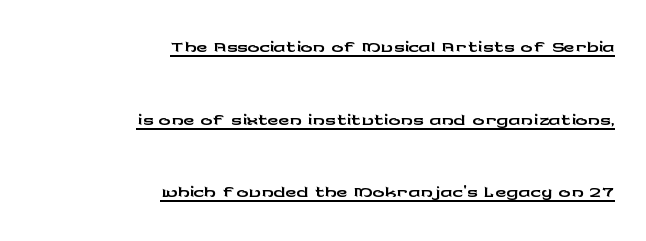
{"serif": "no", "italic": "no", "width": "wide", "stroke_contrast": "low", "x_height": "medium", "monospaced": "no", "underline": "yes", "align": "right", "line_spacing": "loose", "line_spacing_ratio": 2.42, "letter_spacing": "normal", "letter_spacing_em": 0.0, "glyph_px": 30}
